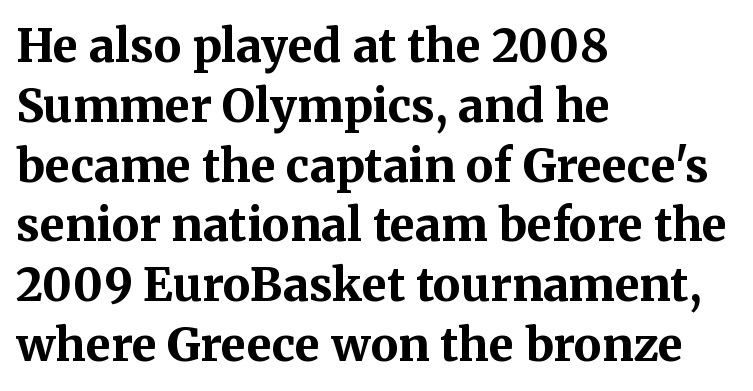
{"serif": "yes", "italic": "no", "bold": "yes", "weight": "bold", "width": "normal", "stroke_contrast": "medium", "x_height": "medium", "monospaced": "no", "underline": "no", "align": "left", "line_spacing": "normal", "line_spacing_ratio": 1.3, "letter_spacing": "normal", "letter_spacing_em": 0.0, "glyph_px": 46}
